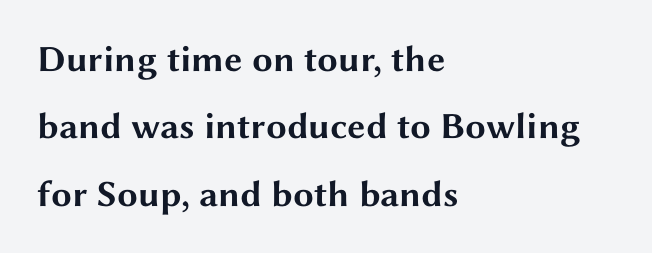
Q: Is the text bold? A: Yes.
Q: Is the text italic (slanted)? A: No, it is upright.
Q: Is the typeface a serif or a sans-serif typeface? A: Sans-serif.
Q: Is the text underlined? A: No.
Q: How is the paragraph aligned? A: Left-aligned.
Q: Is the spacing between letters normal or unusually wide? A: Normal.
Q: Width (condensed, normal, or wide)? A: Wide.
Q: Stroke contrast? A: Medium.
Q: x-height? A: Medium.
Q: Monospaced? A: No.
